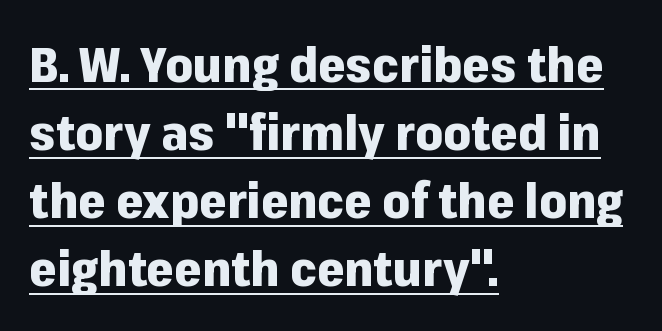
The image shows 49 px heavy sans-serif type, upright; set left-aligned, normal line spacing (1.39x), normal letter spacing, underlined; low stroke contrast and a medium x-height.
